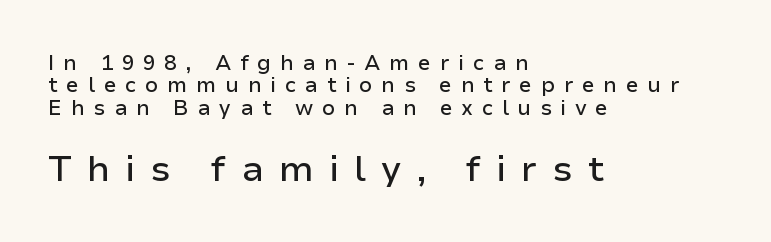
Q: Is the text italic (slanted)? A: No, it is upright.
Q: Is the typeface a serif or a sans-serif typeface? A: Sans-serif.
Q: Is the text underlined? A: No.
Q: How is the paragraph aligned? A: Left-aligned.
Q: Is the spacing between letters normal or unusually wide? A: Unusually wide.
Q: Is the spacing between lines tight, normal or loose? A: Tight.
Q: Which block of text is set in a larger size, the first (top) or the second (bottom)? A: The second (bottom) one.
Q: Width (condensed, normal, or wide)? A: Normal.
Q: Stroke contrast? A: Low.
Q: x-height? A: Medium.
Q: Monospaced? A: No.
